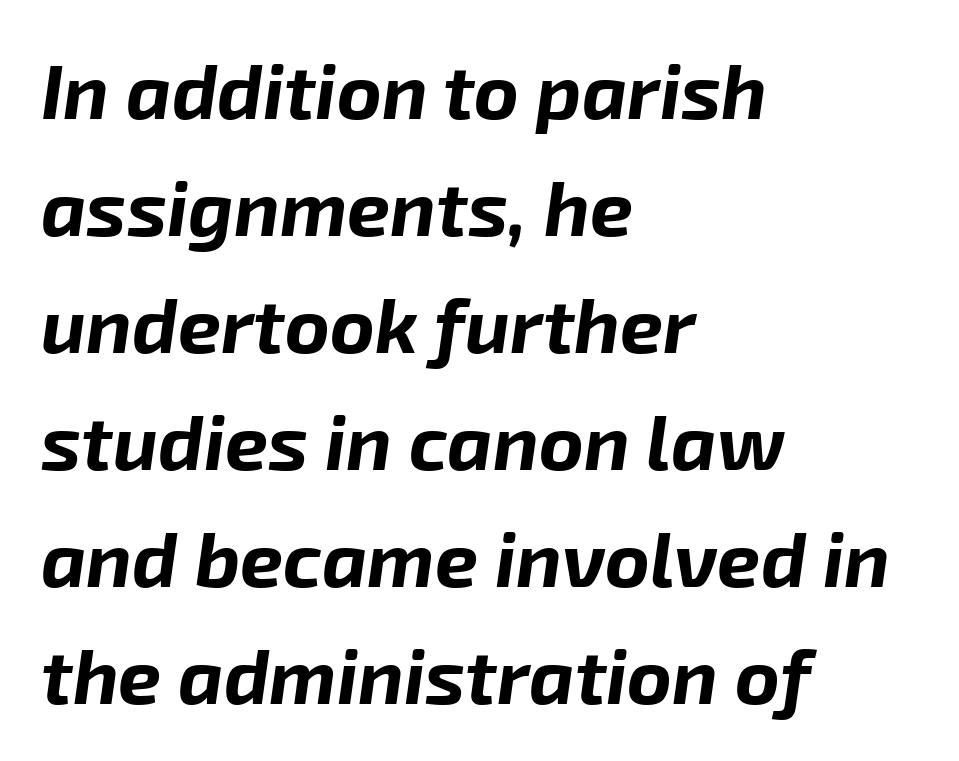
The image shows 77 px bold type, italic (leaning right); set left-aligned, normal line spacing (1.52x), normal letter spacing, not underlined; low stroke contrast and a medium x-height.
